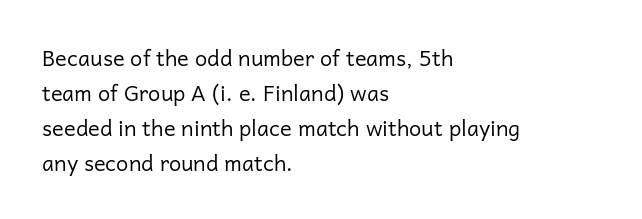
Every stem runs plumb, perpendicular to the baseline. Ink coverage per letter is moderate at most. Does extra space separate the letters? No, they use regular spacing. Line starts are locked; line ends wander. If you measured baseline to baseline, you'd find a middling distance.
